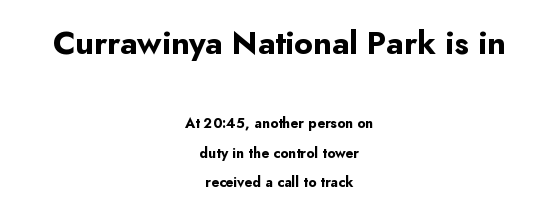
Q: Is the text bold? A: Yes.
Q: Is the text italic (slanted)? A: No, it is upright.
Q: Is the typeface a serif or a sans-serif typeface? A: Sans-serif.
Q: Is the text underlined? A: No.
Q: How is the paragraph aligned? A: Centered.
Q: Is the spacing between letters normal or unusually wide? A: Normal.
Q: Is the spacing between lines tight, normal or loose? A: Loose.
Q: Which block of text is set in a larger size, the first (top) or the second (bottom)? A: The first (top) one.
Q: Width (condensed, normal, or wide)? A: Normal.
Q: Stroke contrast? A: Low.
Q: x-height? A: Small.
Q: Monospaced? A: No.
